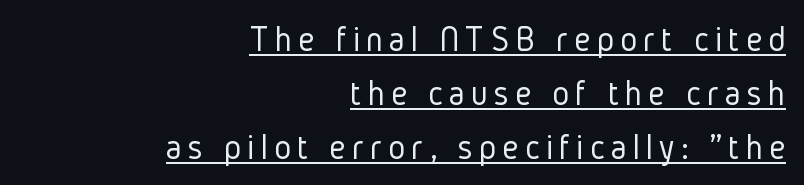
Q: Is the text bold? A: No.
Q: Is the text italic (slanted)? A: No, it is upright.
Q: Is the typeface a serif or a sans-serif typeface? A: Sans-serif.
Q: Is the text underlined? A: Yes.
Q: How is the paragraph aligned? A: Right-aligned.
Q: Is the spacing between lines tight, normal or loose? A: Normal.
Q: Width (condensed, normal, or wide)? A: Condensed.
Q: Stroke contrast? A: Low.
Q: x-height? A: Medium.
Q: Monospaced? A: No.
